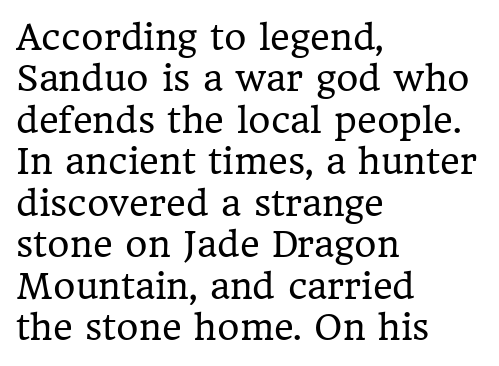
The image shows 34 px regular-weight serif type, upright; set left-aligned, line spacing 1.22x, normal letter spacing, not underlined; low stroke contrast and a medium x-height.
